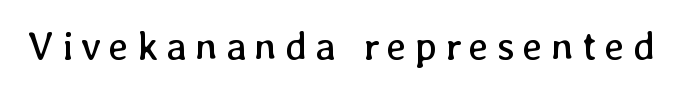
The image shows 40 px regular-weight type, upright; set unusually wide letter spacing (+0.2 em), not underlined; low stroke contrast and a medium x-height.
